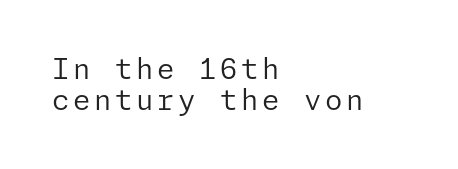
{"serif": "no", "italic": "no", "bold": "no", "weight": "regular", "width": "normal", "stroke_contrast": "low", "x_height": "medium", "underline": "no", "align": "left", "line_spacing": "tight", "line_spacing_ratio": 1.12, "glyph_px": 28}
